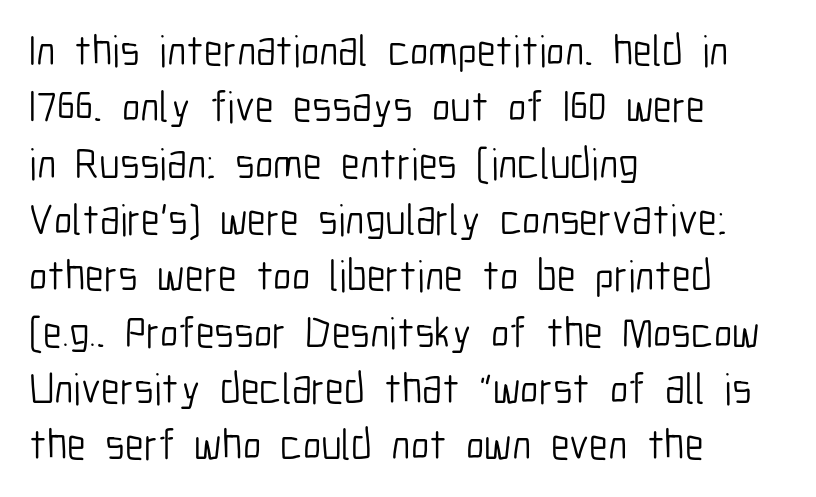
This sample has the flowing, uneven cadence of proportional lettering. The space directly below the letters is spotless. These lines stack with their left ends in a neat column. This rendering leaves character spacing at its baseline value. Notice how the stems are strictly vertical — no italics here. This rendering employs a face without finishing strokes, i.e., a sans-serif.
